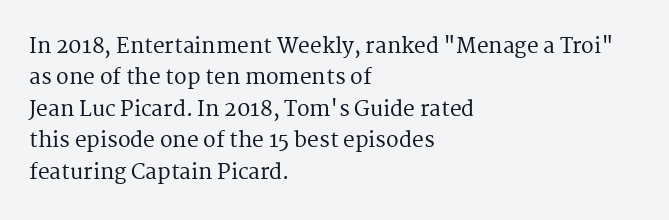
{"italic": "no", "underline": "no", "align": "left", "line_spacing": "normal", "line_spacing_ratio": 1.5, "letter_spacing": "normal", "letter_spacing_em": 0.0, "glyph_px": 21}
